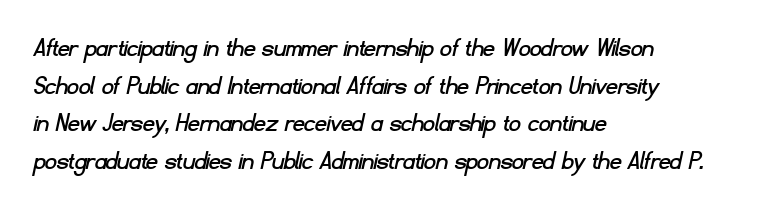
The image shows 28 px sans-serif type; set left-aligned, normal line spacing (1.34x), normal letter spacing, not underlined; low stroke contrast and a small x-height.
